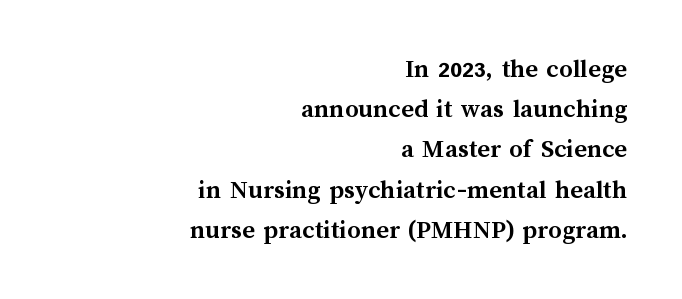
{"italic": "no", "bold": "yes", "underline": "no", "align": "right", "line_spacing": "normal", "line_spacing_ratio": 1.49, "letter_spacing": "normal", "letter_spacing_em": 0.0, "glyph_px": 27}
